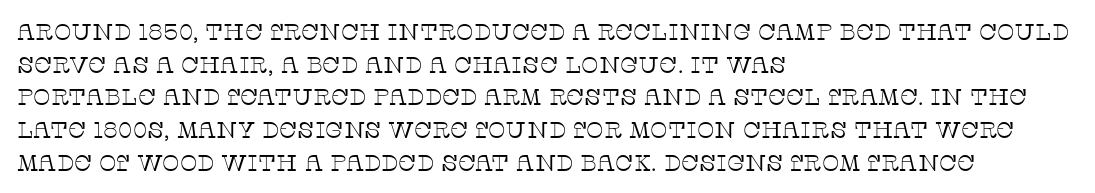
The image shows 23 px text type, upright; set left-aligned, normal line spacing (1.42x), normal letter spacing, not underlined.
